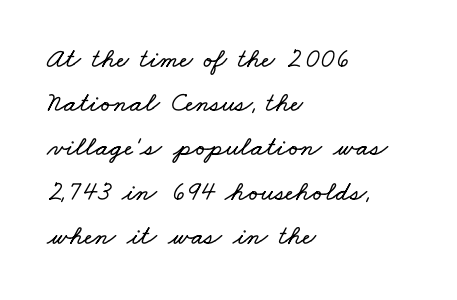
The image shows 28 px wide type; set left-aligned, normal line spacing (1.58x), normal letter spacing, not underlined; low stroke contrast and a small x-height.
